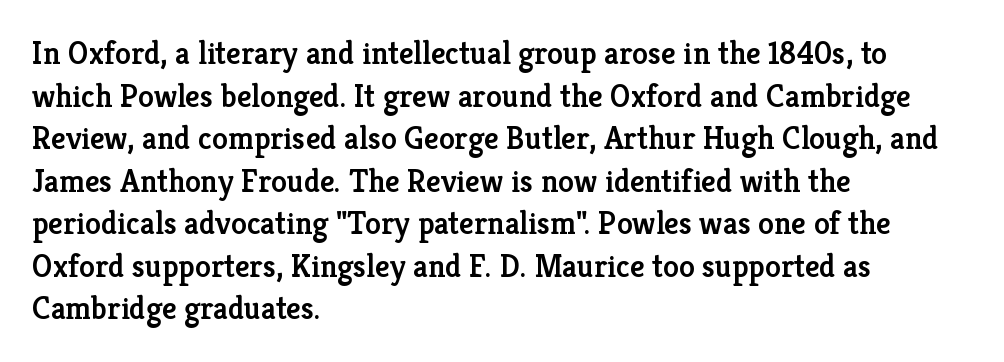
A clean baseline with only descenders dipping below it. Stroke thickness is moderately raised; the sample reads as semibold. The block of text has a typical density, with ordinary space between rows. Short note: letters normally spaced.
